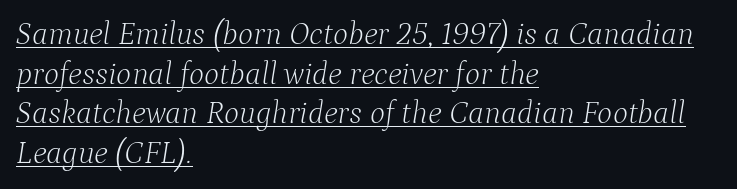
Q: Is the text bold? A: No.
Q: Is the text italic (slanted)? A: Yes, it leans right by about 9 degrees.
Q: Is the typeface a serif or a sans-serif typeface? A: Serif.
Q: Is the text underlined? A: Yes.
Q: How is the paragraph aligned? A: Left-aligned.
Q: Is the spacing between letters normal or unusually wide? A: Normal.
Q: Width (condensed, normal, or wide)? A: Normal.
Q: Stroke contrast? A: Low.
Q: x-height? A: Medium.
Q: Monospaced? A: No.
